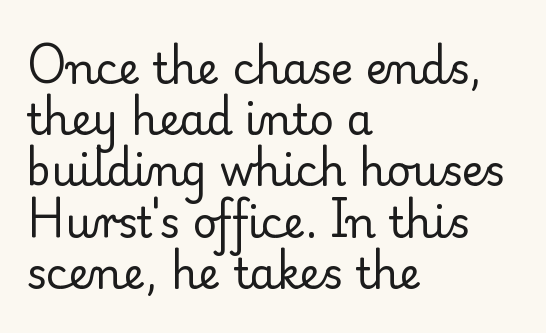
The image shows 42 px regular-weight serif type, upright; set left-aligned, line spacing 1.22x, normal letter spacing, not underlined; low stroke contrast and a small x-height.
